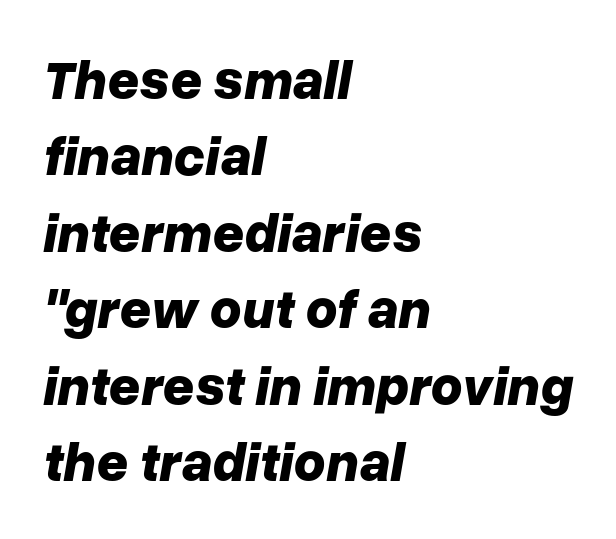
{"italic": "yes", "lean": "right", "slant_degrees": 10, "bold": "yes", "weight": "bold", "width": "normal", "stroke_contrast": "low", "x_height": "medium", "monospaced": "no", "underline": "no", "align": "left", "line_spacing": "normal", "line_spacing_ratio": 1.39, "letter_spacing": "normal", "letter_spacing_em": 0.0, "glyph_px": 55}
